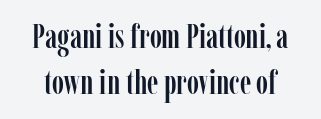
The image shows 33 px condensed serif type, upright; set normal line spacing (1.38x), normal letter spacing, not underlined; low stroke contrast and a medium x-height.
